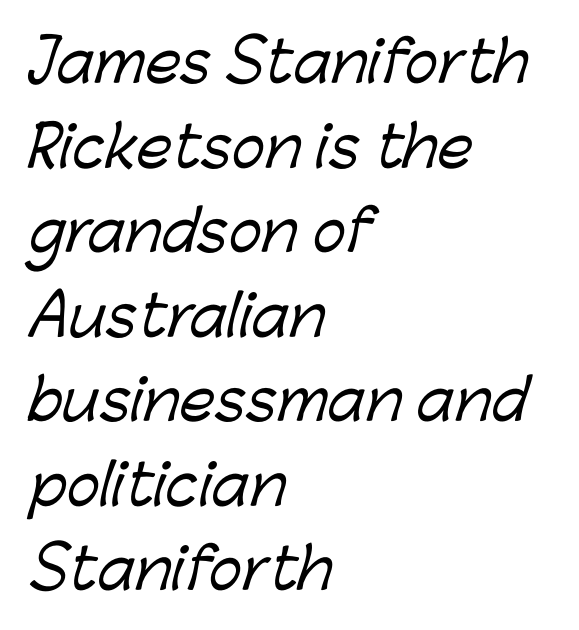
Q: Is the typeface a serif or a sans-serif typeface? A: Sans-serif.
Q: Is the text underlined? A: No.
Q: How is the paragraph aligned? A: Left-aligned.
Q: Is the spacing between letters normal or unusually wide? A: Normal.
Q: Is the spacing between lines tight, normal or loose? A: Normal.
Q: Width (condensed, normal, or wide)? A: Normal.
Q: Stroke contrast? A: Low.
Q: x-height? A: Medium.
Q: Monospaced? A: No.
